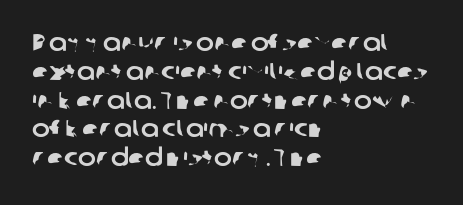
Q: Is the text underlined? A: No.
Q: How is the paragraph aligned? A: Left-aligned.
Q: Is the spacing between letters normal or unusually wide? A: Normal.
